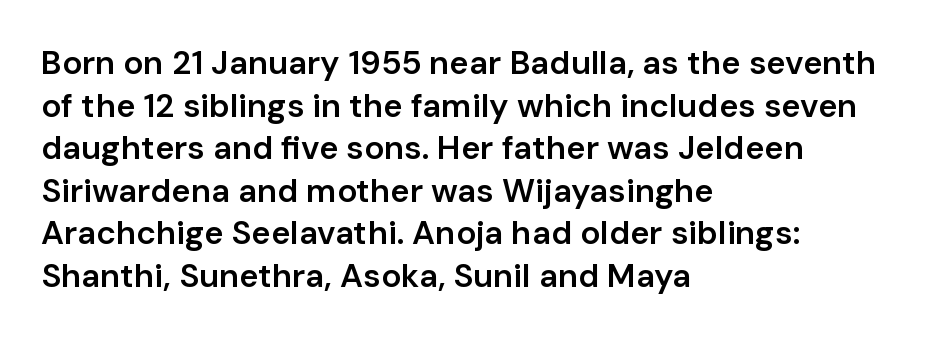
The image shows 33 px semibold sans-serif type, upright; set left-aligned, normal line spacing (1.29x), normal letter spacing, not underlined; low stroke contrast and a medium x-height.
